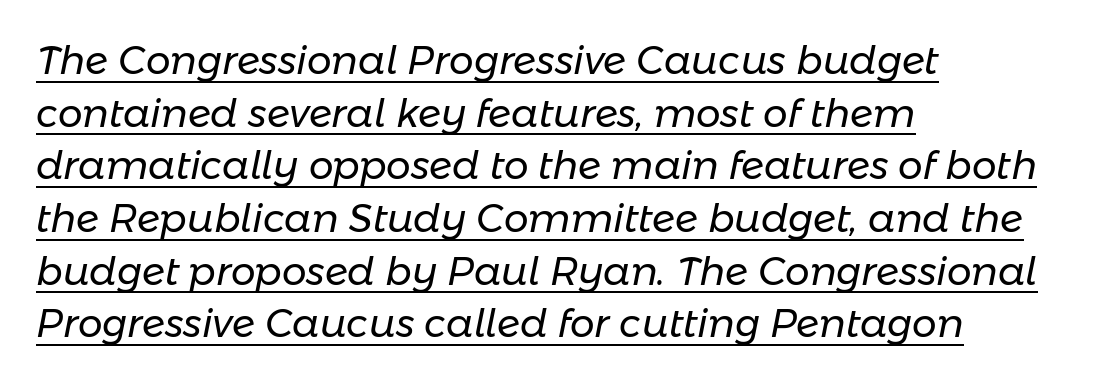
Q: Is the text bold? A: No.
Q: Is the text italic (slanted)? A: Yes, it leans right by about 11 degrees.
Q: Is the text underlined? A: Yes.
Q: How is the paragraph aligned? A: Left-aligned.
Q: Is the spacing between letters normal or unusually wide? A: Normal.
Q: Is the spacing between lines tight, normal or loose? A: Normal.
Q: Width (condensed, normal, or wide)? A: Normal.
Q: Stroke contrast? A: Low.
Q: x-height? A: Medium.
Q: Monospaced? A: No.
